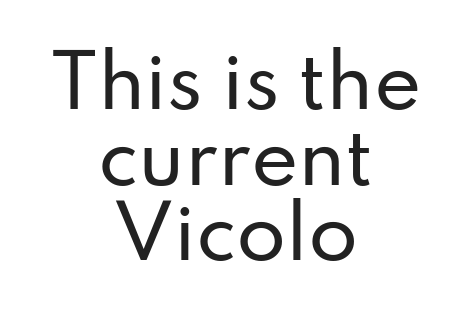
The rendering positions every line midway between the sides. Letter spacing: default. No word sits above an underline. Look at the bottom of the vertical strokes: they stop flat, with no serifs. You could not count columns in this text — the font is proportionally spaced. Does the leading feel generous? Not at all — it's pinched.
